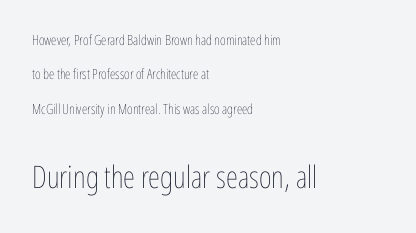
Q: Is the text bold? A: No.
Q: Is the text italic (slanted)? A: No, it is upright.
Q: Is the text underlined? A: No.
Q: How is the paragraph aligned? A: Left-aligned.
Q: Is the spacing between letters normal or unusually wide? A: Normal.
Q: Is the spacing between lines tight, normal or loose? A: Loose.
Q: Which block of text is set in a larger size, the first (top) or the second (bottom)? A: The second (bottom) one.
Q: Width (condensed, normal, or wide)? A: Condensed.
Q: Stroke contrast? A: Low.
Q: x-height? A: Medium.
Q: Monospaced? A: No.
